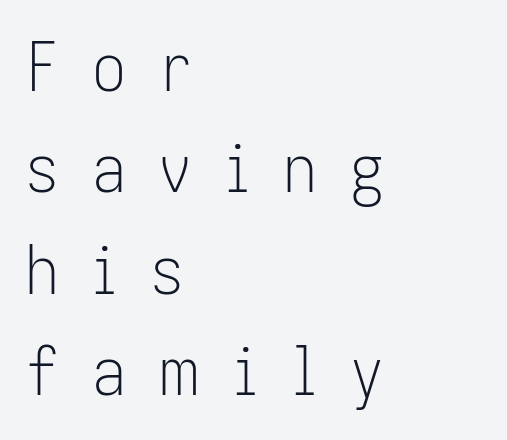
The space directly below the letters is spotless. Each letter keeps its own natural width here, so spacing adapts to shape. Are there feet on the stems? There aren't — it's a sans. The letterforms stand isolated, each surrounded by extra space.
